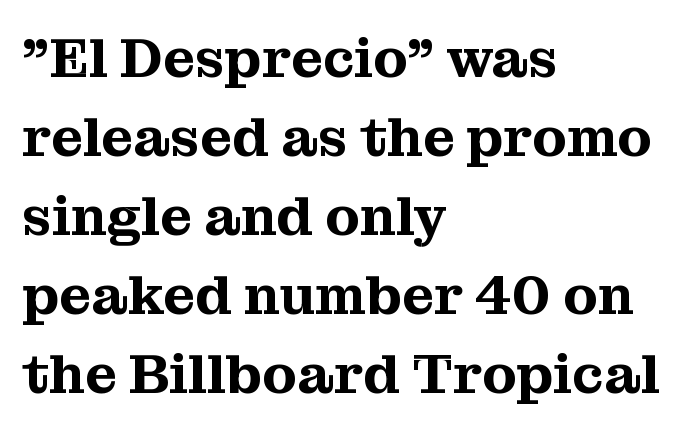
{"serif": "yes", "italic": "no", "width": "normal", "stroke_contrast": "medium", "x_height": "medium", "monospaced": "no", "underline": "no", "align": "left", "line_spacing": "normal", "line_spacing_ratio": 1.41, "letter_spacing": "normal", "letter_spacing_em": 0.0, "glyph_px": 56}
